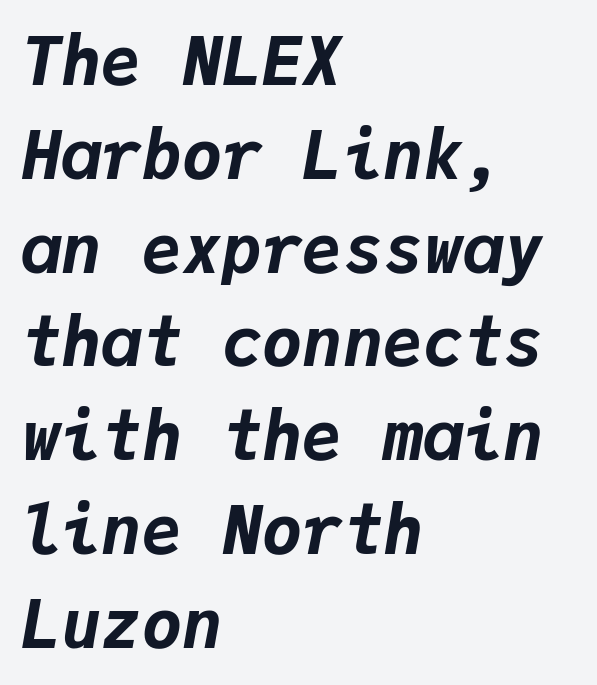
The image shows 67 px bold type, italic (leaning right), monospaced; set left-aligned, normal line spacing (1.4x), normal letter spacing, not underlined; low stroke contrast and a medium x-height.
